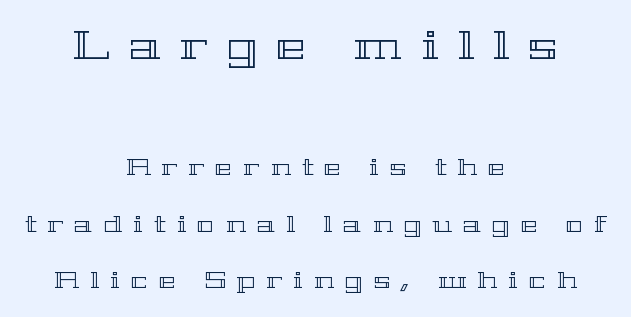
Q: Is the text italic (slanted)? A: No, it is upright.
Q: Is the text underlined? A: No.
Q: How is the paragraph aligned? A: Centered.
Q: Is the spacing between letters normal or unusually wide? A: Unusually wide.
Q: Is the spacing between lines tight, normal or loose? A: Loose.
Q: Which block of text is set in a larger size, the first (top) or the second (bottom)? A: The first (top) one.
Q: Width (condensed, normal, or wide)? A: Wide.
Q: x-height? A: Medium.
Q: Monospaced? A: No.
